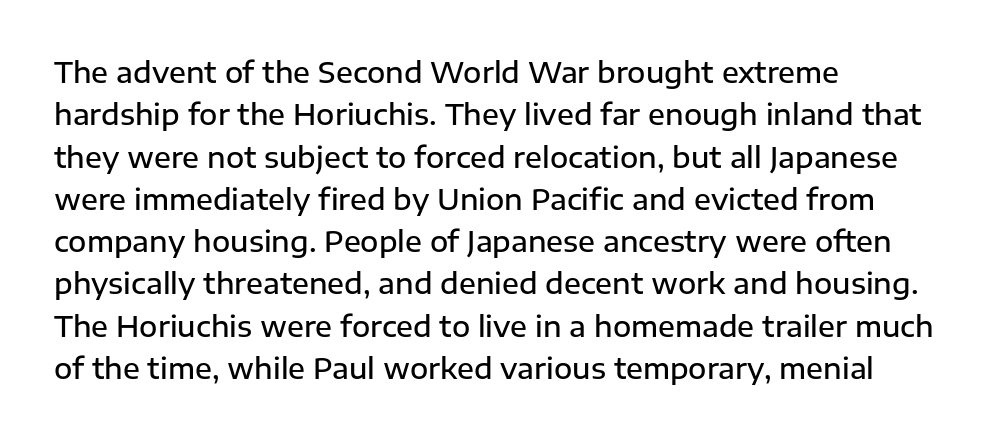
The image shows 28 px semibold sans-serif type, upright; set left-aligned, normal line spacing (1.51x), normal letter spacing, not underlined; low stroke contrast and a medium x-height.
